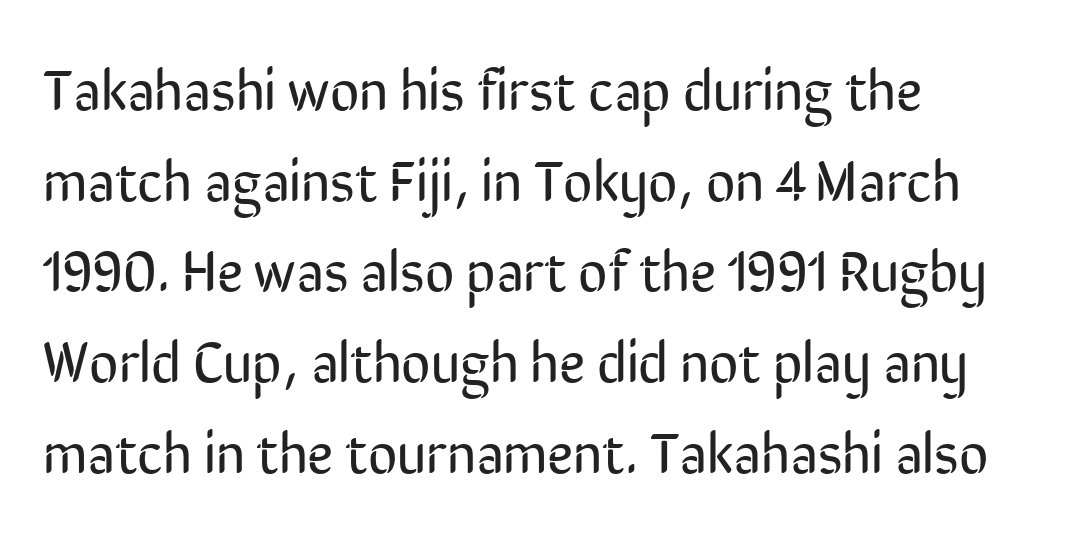
The image shows 57 px regular-weight, condensed sans-serif type, upright; set left-aligned, normal line spacing (1.59x), normal letter spacing, not underlined; low stroke contrast and a medium x-height.
